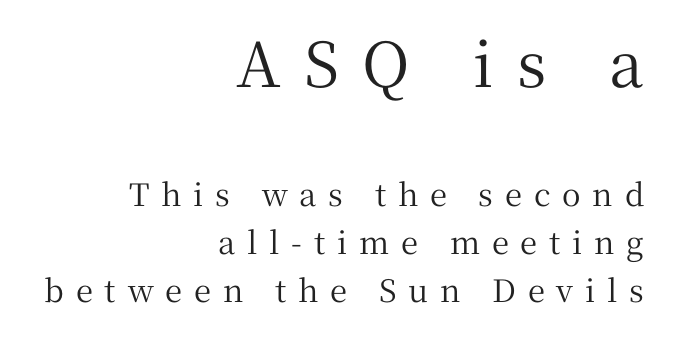
{"serif": "yes", "italic": "no", "width": "normal", "stroke_contrast": "medium", "x_height": "medium", "monospaced": "no", "underline": "no", "align": "right", "line_spacing": "normal", "line_spacing_ratio": 1.55, "letter_spacing": "wide", "letter_spacing_em": 0.38, "larger_block": "first", "size_ratio": 2.0, "glyph_px": 62}
